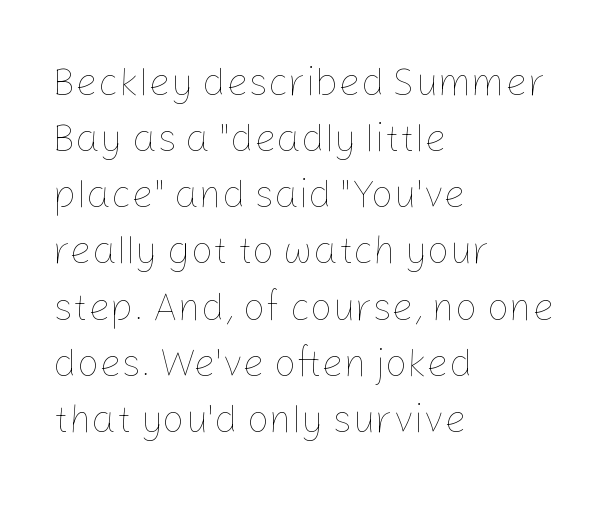
Q: Is the text bold? A: No.
Q: Is the text italic (slanted)? A: No, it is upright.
Q: Is the text underlined? A: No.
Q: How is the paragraph aligned? A: Left-aligned.
Q: Is the spacing between letters normal or unusually wide? A: Normal.
Q: Is the spacing between lines tight, normal or loose? A: Normal.
Q: Width (condensed, normal, or wide)? A: Normal.
Q: Stroke contrast? A: Low.
Q: x-height? A: Medium.
Q: Monospaced? A: No.
